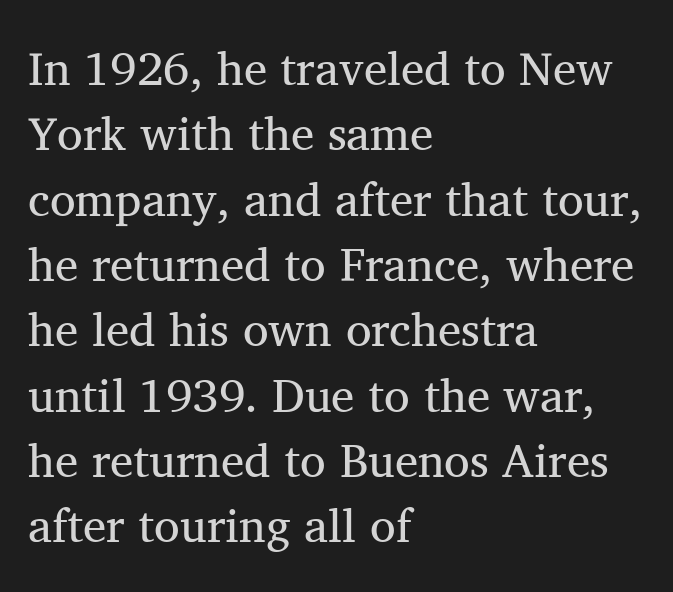
The image shows 47 px regular-weight serif type, upright; set left-aligned, normal line spacing (1.39x), normal letter spacing, not underlined; medium stroke contrast and a medium x-height.
